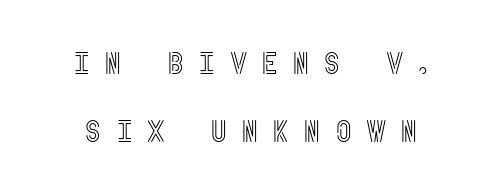
Q: Is the text italic (slanted)? A: No, it is upright.
Q: Is the text underlined? A: No.
Q: Is the spacing between letters normal or unusually wide? A: Unusually wide.
Q: Is the spacing between lines tight, normal or loose? A: Loose.
Q: Width (condensed, normal, or wide)? A: Condensed.
Q: x-height? A: Large.
